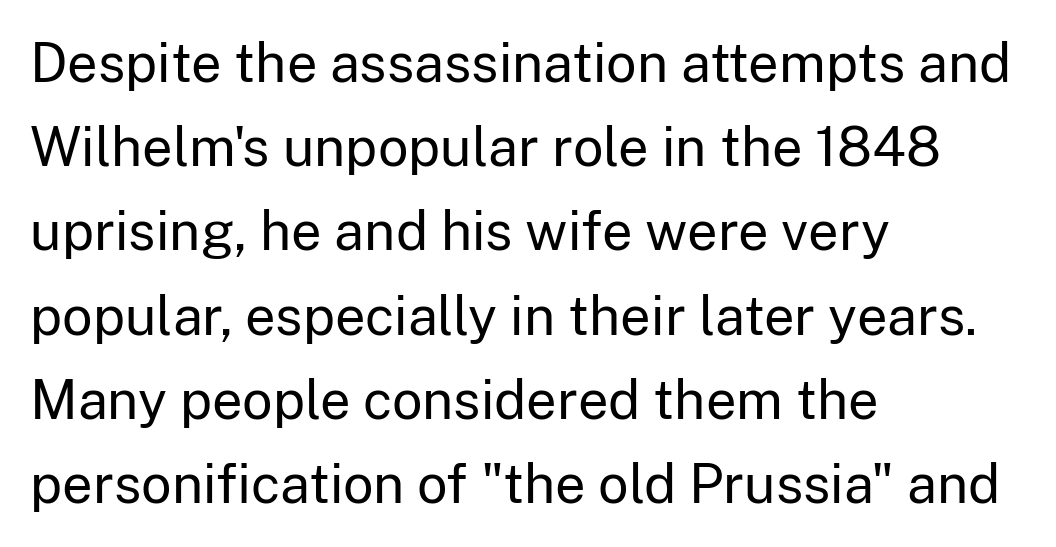
{"serif": "no", "italic": "no", "bold": "no", "weight": "regular", "width": "normal", "stroke_contrast": "low", "x_height": "medium", "monospaced": "no", "underline": "no", "align": "left", "line_spacing": "normal", "line_spacing_ratio": 1.56, "letter_spacing": "normal", "letter_spacing_em": 0.0, "glyph_px": 54}
